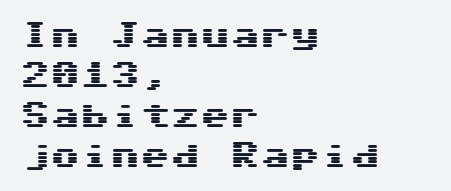
Q: Is the text italic (slanted)? A: No, it is upright.
Q: Is the typeface a serif or a sans-serif typeface? A: Sans-serif.
Q: Is the text underlined? A: No.
Q: How is the paragraph aligned? A: Left-aligned.
Q: Is the spacing between letters normal or unusually wide? A: Normal.
Q: Is the spacing between lines tight, normal or loose? A: Normal.
Q: Width (condensed, normal, or wide)? A: Wide.
Q: Stroke contrast? A: Medium.
Q: x-height? A: Medium.
Q: Monospaced? A: Yes.
